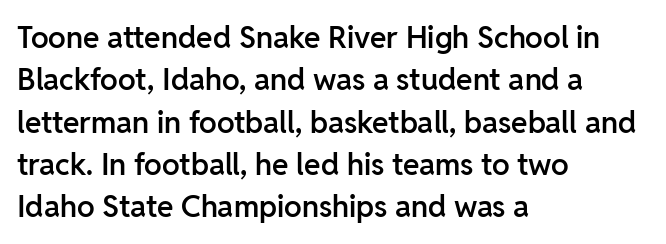
The image shows 30 px semibold sans-serif type, upright; set left-aligned, normal line spacing (1.41x), normal letter spacing, not underlined; low stroke contrast and a medium x-height.
